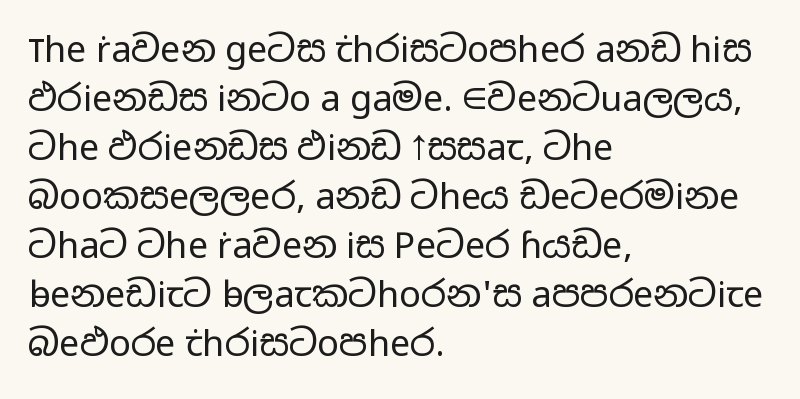
Q: Is the text bold? A: No.
Q: Is the text italic (slanted)? A: No, it is upright.
Q: Is the typeface a serif or a sans-serif typeface? A: Sans-serif.
Q: Is the text underlined? A: No.
Q: How is the paragraph aligned? A: Left-aligned.
Q: Is the spacing between letters normal or unusually wide? A: Normal.
Q: Is the spacing between lines tight, normal or loose? A: Normal.
Q: Width (condensed, normal, or wide)? A: Wide.
Q: Stroke contrast? A: Low.
Q: x-height? A: Medium.
Q: Monospaced? A: No.
